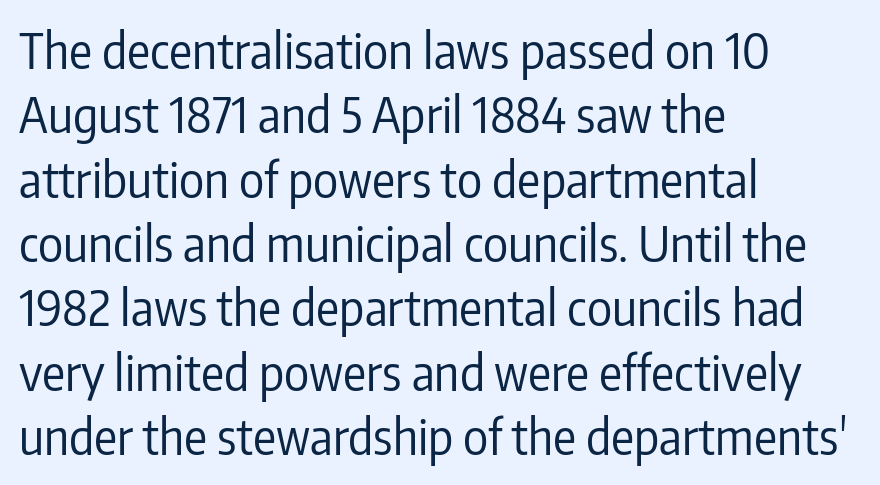
Posture: vertical. Check where the strokes stop: nothing finishes them off — pure sans. The passage shown is typed in a proportional face where columns would drift. Descenders hang freely into open space. Is the block centered? No — it sits flush against the left margin.
